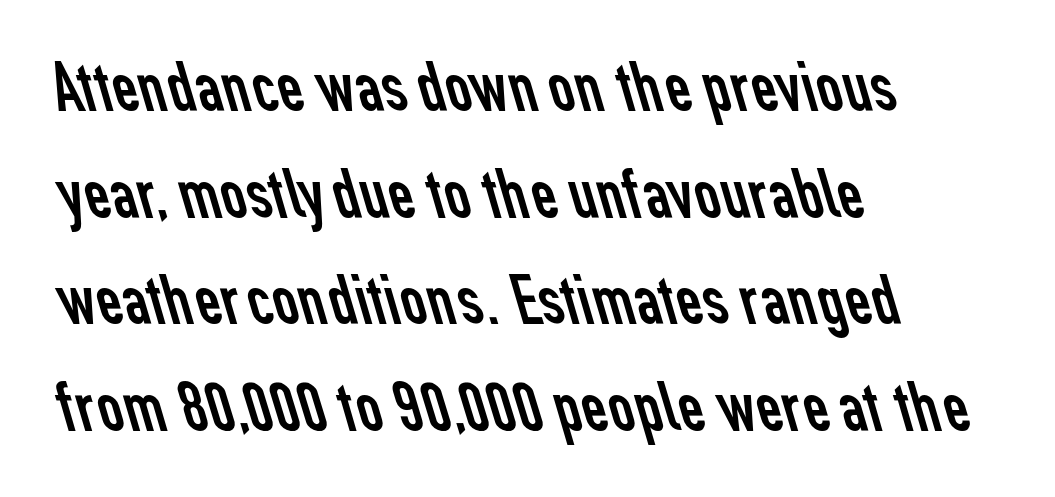
{"serif": "no", "bold": "no", "weight": "regular", "width": "normal", "stroke_contrast": "low", "x_height": "medium", "monospaced": "no", "underline": "no", "align": "left", "line_spacing": "normal", "line_spacing_ratio": 1.48, "letter_spacing": "normal", "letter_spacing_em": 0.0, "glyph_px": 72}
